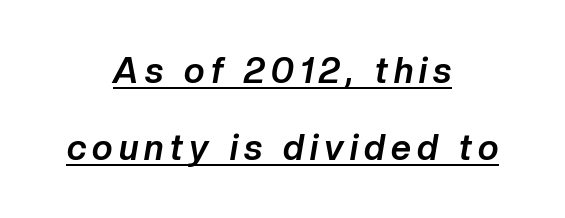
The letters are slanted; this is an italic face. A full-strength bold gives these letters their thick strokes. This block would shrink considerably if given ordinary leading; it's expanded now. One-word summary of the alignment: center. Glance below the letters and you will spot a drawn line.
